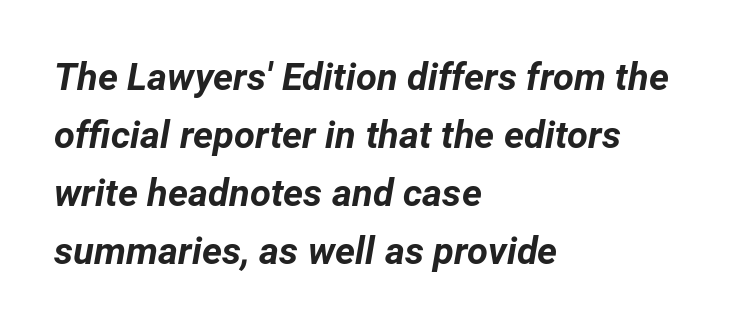
Q: Is the text bold? A: Yes.
Q: Is the text italic (slanted)? A: Yes, it leans right by about 12 degrees.
Q: Is the text underlined? A: No.
Q: How is the paragraph aligned? A: Left-aligned.
Q: Is the spacing between letters normal or unusually wide? A: Normal.
Q: Is the spacing between lines tight, normal or loose? A: Normal.
Q: Width (condensed, normal, or wide)? A: Normal.
Q: Stroke contrast? A: Low.
Q: x-height? A: Medium.
Q: Monospaced? A: No.
